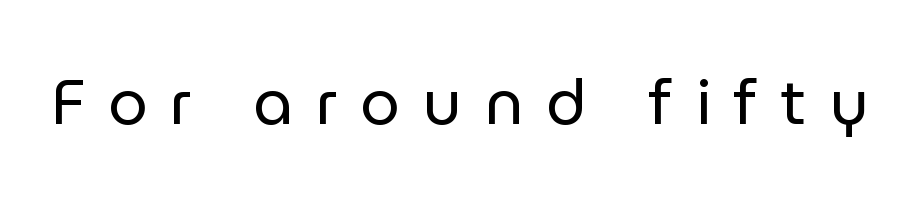
Q: Is the text bold? A: No.
Q: Is the text italic (slanted)? A: No, it is upright.
Q: Is the typeface a serif or a sans-serif typeface? A: Sans-serif.
Q: Is the text underlined? A: No.
Q: Is the spacing between letters normal or unusually wide? A: Unusually wide.
Q: Width (condensed, normal, or wide)? A: Normal.
Q: Stroke contrast? A: Low.
Q: x-height? A: Medium.
Q: Monospaced? A: No.
